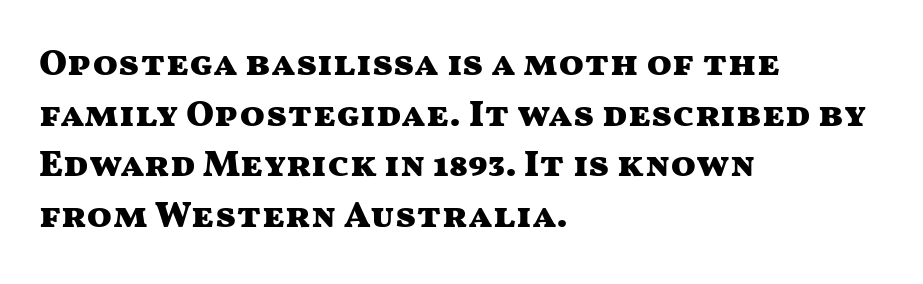
Q: Is the text bold? A: Yes.
Q: Is the text italic (slanted)? A: No, it is upright.
Q: Is the typeface a serif or a sans-serif typeface? A: Sans-serif.
Q: Is the text underlined? A: No.
Q: How is the paragraph aligned? A: Left-aligned.
Q: Is the spacing between letters normal or unusually wide? A: Normal.
Q: Is the spacing between lines tight, normal or loose? A: Normal.
Q: Width (condensed, normal, or wide)? A: Wide.
Q: Stroke contrast? A: Medium.
Q: x-height? A: Medium.
Q: Monospaced? A: No.
